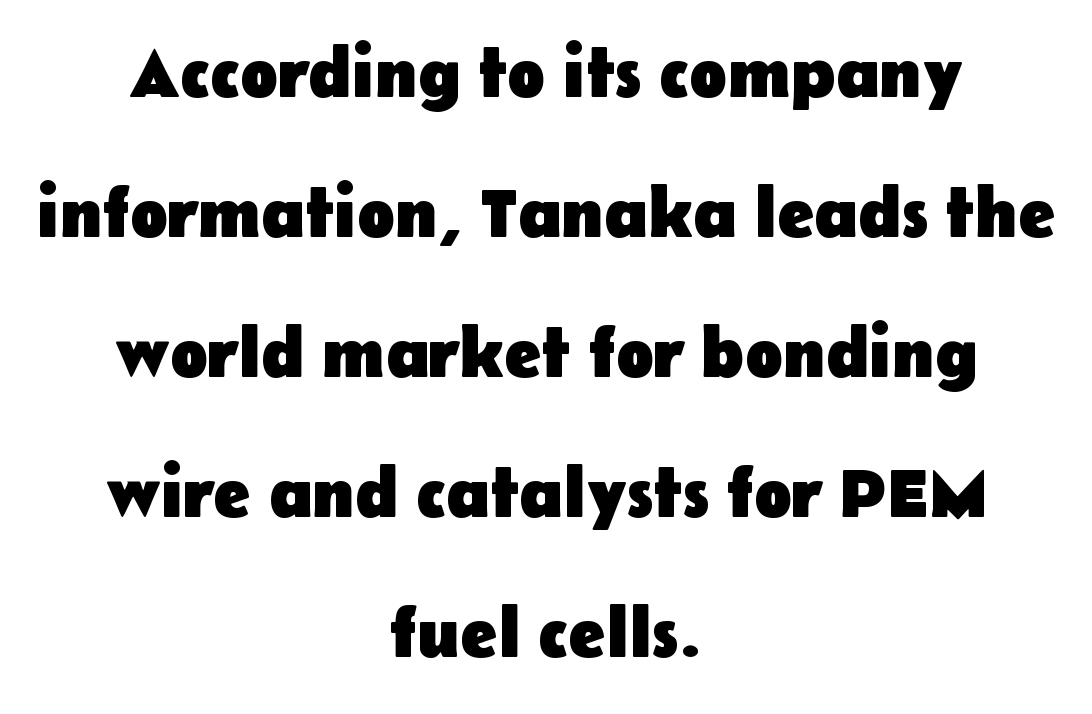
{"serif": "no", "italic": "no", "bold": "yes", "weight": "heavy", "width": "normal", "stroke_contrast": "low", "x_height": "medium", "monospaced": "no", "underline": "no", "align": "center", "line_spacing": "loose", "line_spacing_ratio": 2.0, "letter_spacing": "normal", "letter_spacing_em": 0.0, "glyph_px": 70}
